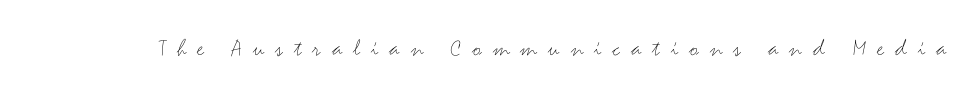
Spacing between characters has been opened up far beyond the box default. Check the space under the baseline: it is left empty. The typesetting does not lean heavy: it is not bold.
